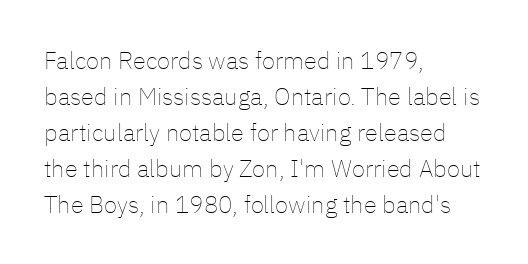
The image shows 24 px text type, upright; set left-aligned, normal line spacing (1.5x), normal letter spacing, not underlined.
